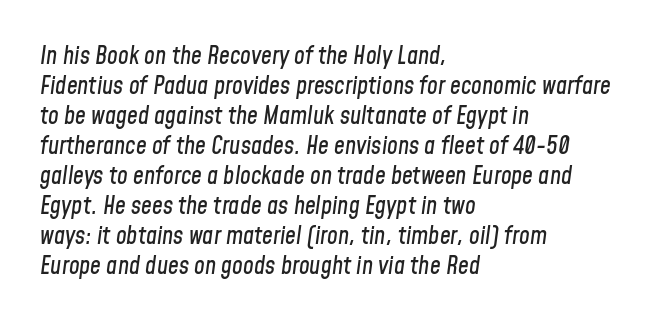
{"italic": "yes", "lean": "right", "slant_degrees": 8, "underline": "no", "align": "left", "line_spacing": "normal", "line_spacing_ratio": 1.25, "letter_spacing": "normal", "letter_spacing_em": 0.0, "glyph_px": 24}
